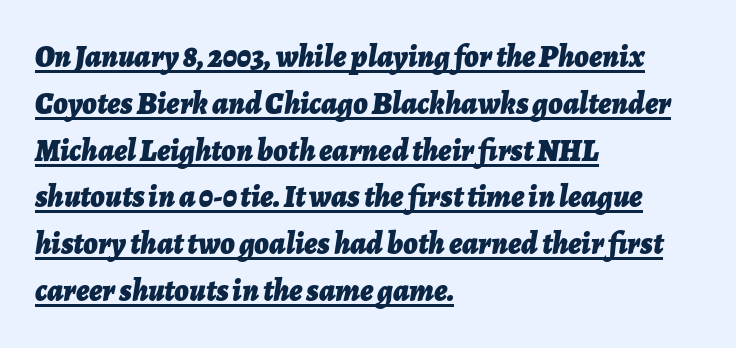
{"italic": "yes", "lean": "right", "slant_degrees": 7, "bold": "yes", "weight": "bold", "width": "normal", "stroke_contrast": "low", "x_height": "medium", "monospaced": "no", "underline": "yes", "align": "left", "line_spacing": "normal", "line_spacing_ratio": 1.51, "letter_spacing": "normal", "letter_spacing_em": 0.0, "glyph_px": 31}
